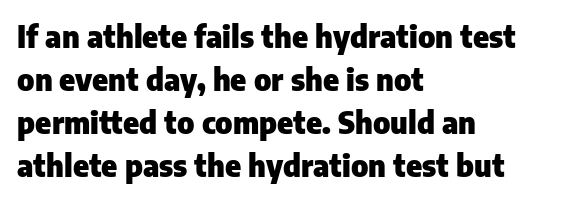
The image shows 30 px heavy sans-serif type, upright; set left-aligned, normal line spacing (1.43x), normal letter spacing, not underlined; low stroke contrast and a medium x-height.
